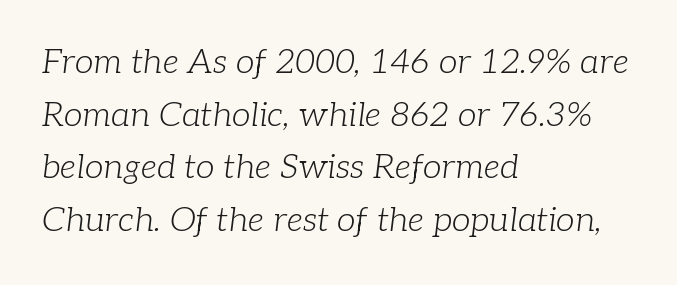
Q: Is the text bold? A: No.
Q: Is the text italic (slanted)? A: Yes, it leans right by about 7 degrees.
Q: Is the typeface a serif or a sans-serif typeface? A: Serif.
Q: Is the text underlined? A: No.
Q: How is the paragraph aligned? A: Left-aligned.
Q: Is the spacing between letters normal or unusually wide? A: Normal.
Q: Is the spacing between lines tight, normal or loose? A: Normal.
Q: Width (condensed, normal, or wide)? A: Normal.
Q: Stroke contrast? A: Low.
Q: x-height? A: Medium.
Q: Monospaced? A: No.
